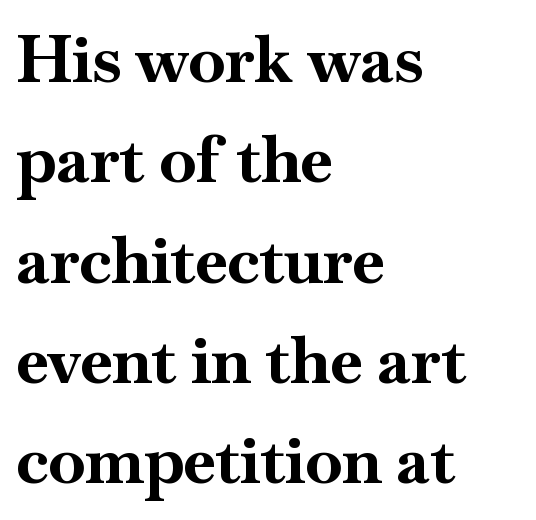
{"serif": "yes", "italic": "no", "bold": "yes", "weight": "bold", "width": "normal", "stroke_contrast": "high", "x_height": "small", "monospaced": "no", "underline": "no", "align": "left", "line_spacing": "normal", "line_spacing_ratio": 1.52, "letter_spacing": "normal", "letter_spacing_em": 0.0, "glyph_px": 66}
